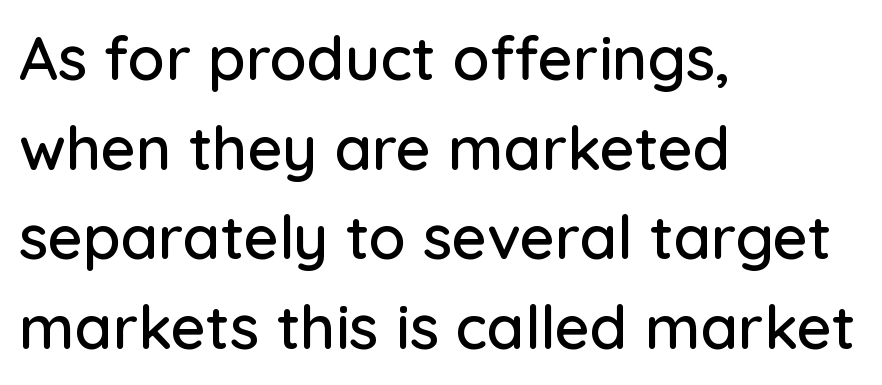
Does the leading feel generous? No, just average. Only glyphs here, with clear space below each row. Here the glyphs are tracked normally, forming tight word shapes. The typesetter chose a ragged-right arrangement here. Look at the bottom of the vertical strokes: they stop flat, with no serifs.
